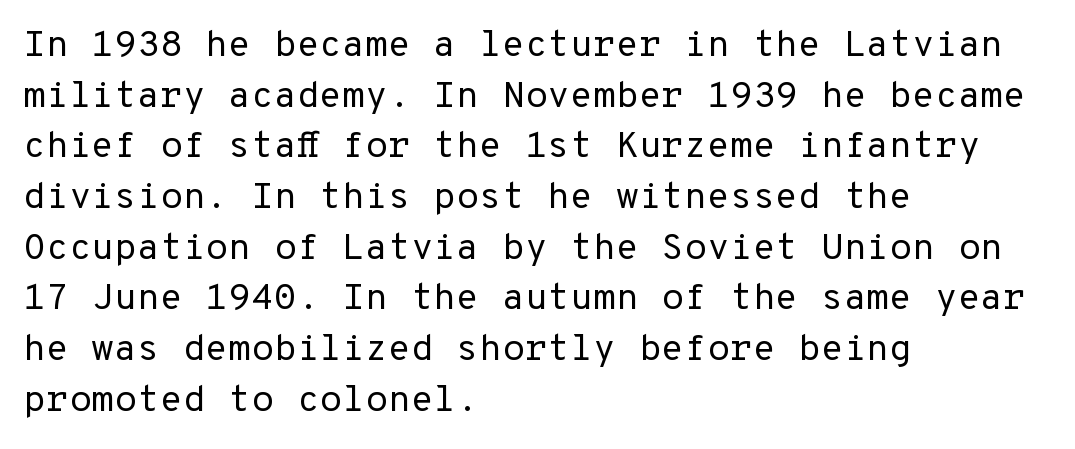
Nobody touched the tracking dial on this one. The letters march in equal steps, a hallmark of fixed-pitch type. Successive baselines arrive at the customary interval. The font family rendered here belongs to the sans-serif group. Where is the straight margin? On the left.
